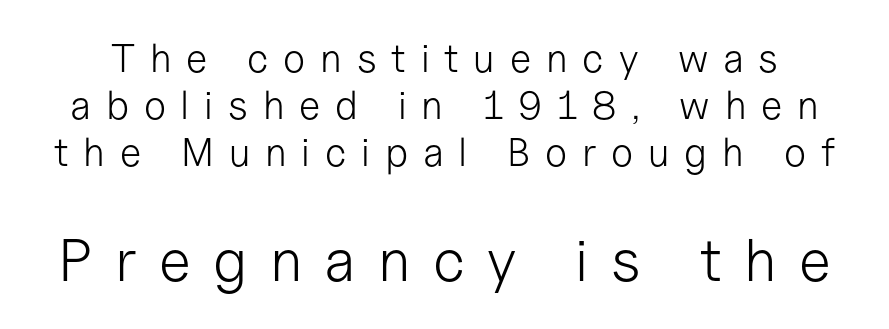
{"serif": "no", "italic": "no", "bold": "no", "weight": "light", "width": "normal", "stroke_contrast": "low", "x_height": "medium", "monospaced": "no", "underline": "no", "line_spacing_ratio": 1.18, "letter_spacing": "wide", "letter_spacing_em": 0.37, "larger_block": "second", "size_ratio": 1.5, "glyph_px": 60}
